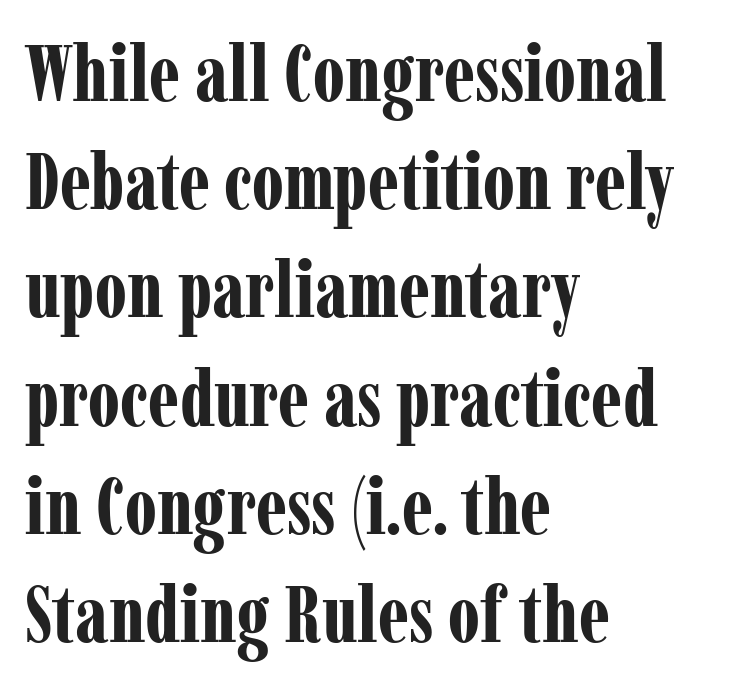
The image shows 79 px bold, condensed serif type, upright; set left-aligned, normal line spacing (1.37x), normal letter spacing, not underlined; low stroke contrast and a medium x-height.
